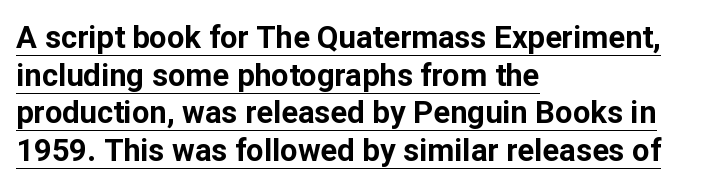
The image shows 31 px bold sans-serif type, upright; set left-aligned, line spacing 1.21x, normal letter spacing, underlined; low stroke contrast and a medium x-height.
